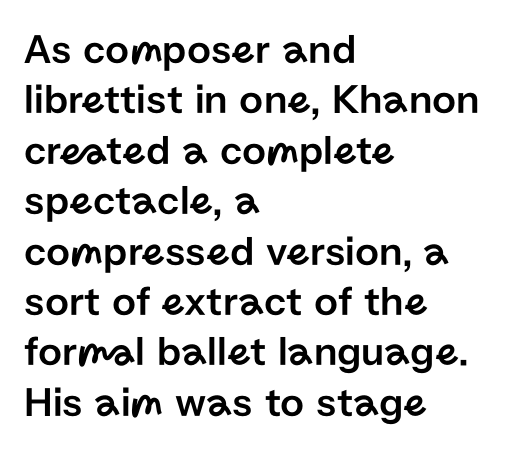
The image shows 42 px sans-serif type, upright; set left-aligned, line spacing 1.2x, normal letter spacing, not underlined; low stroke contrast and a medium x-height.
